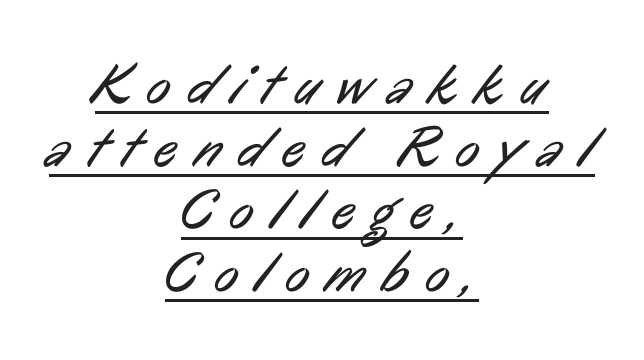
The image shows 57 px regular-weight, condensed sans-serif type; set centered, tight line spacing (1.1x), unusually wide letter spacing (+0.31 em), underlined; low stroke contrast and a medium x-height.
